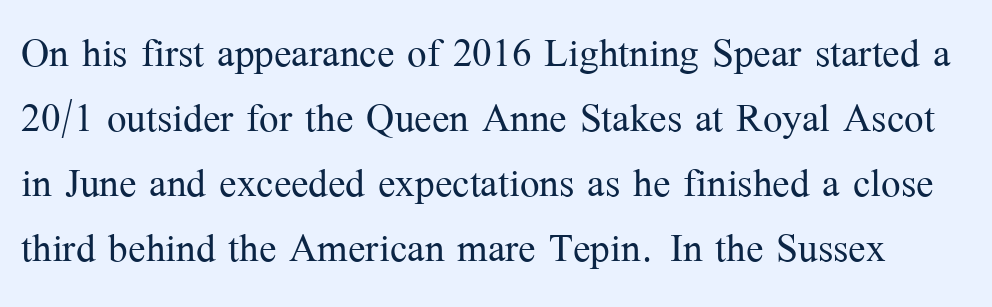
How are the letters spaced? Ordinarily, with no added tracking. Stem width sits at or under what a default text font uses. What's the leading like? Ordinary, nothing unusual. The string is rendered with underlining switched off.
